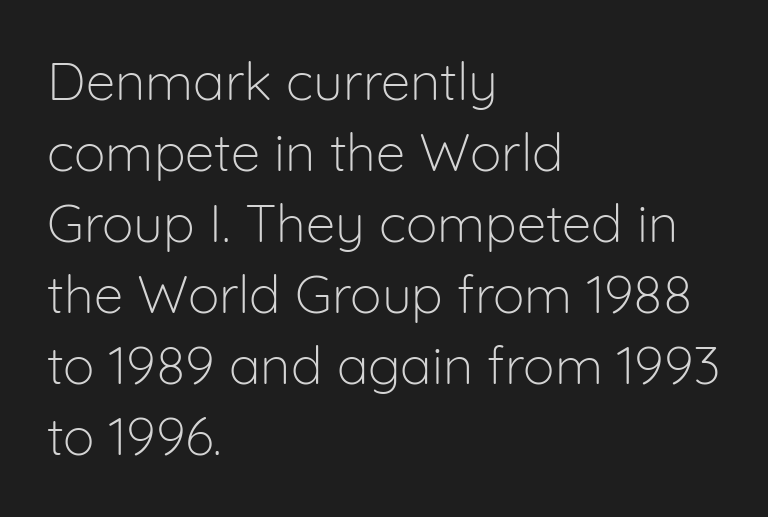
{"serif": "no", "italic": "no", "bold": "no", "weight": "light", "width": "normal", "stroke_contrast": "low", "x_height": "medium", "monospaced": "no", "underline": "no", "align": "left", "line_spacing": "normal", "line_spacing_ratio": 1.34, "letter_spacing": "normal", "letter_spacing_em": 0.0, "glyph_px": 53}
